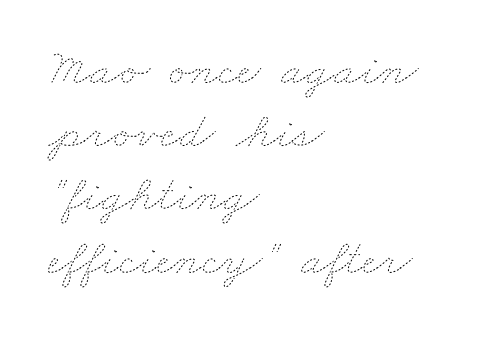
The image shows 51 px thin, wide type; set left-aligned, line spacing 1.24x, normal letter spacing, not underlined; low stroke contrast and a small x-height.
